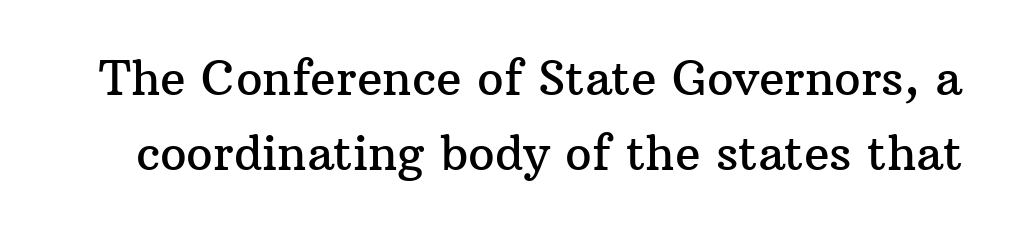
Q: Is the text italic (slanted)? A: No, it is upright.
Q: Is the typeface a serif or a sans-serif typeface? A: Serif.
Q: Is the text underlined? A: No.
Q: Is the spacing between letters normal or unusually wide? A: Normal.
Q: Is the spacing between lines tight, normal or loose? A: Normal.
Q: Width (condensed, normal, or wide)? A: Normal.
Q: Stroke contrast? A: Medium.
Q: x-height? A: Medium.
Q: Monospaced? A: No.
